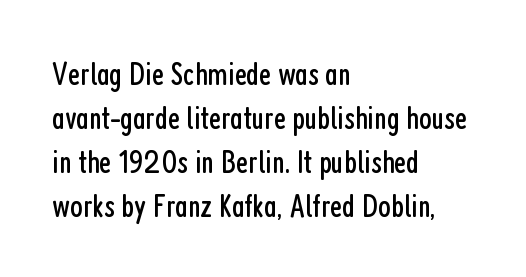
Notice how the stems are strictly vertical — no italics here. You could call the tracking neutral — neither tight nor loose. Nobody drew a line under any word here. The rendering uses a moderate line-height, typical for paragraphs. Is the type heavy? It reads as light-to-regular instead.
